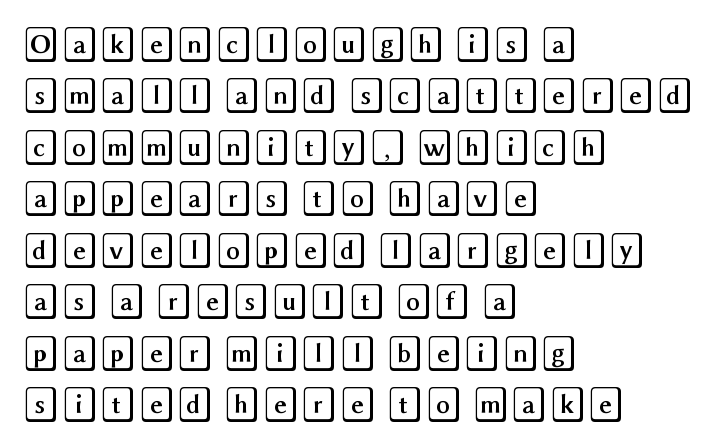
Q: Is the text italic (slanted)? A: No, it is upright.
Q: Is the text underlined? A: No.
Q: How is the paragraph aligned? A: Left-aligned.
Q: Is the spacing between letters normal or unusually wide? A: Normal.
Q: Is the spacing between lines tight, normal or loose? A: Normal.
Q: Width (condensed, normal, or wide)? A: Wide.
Q: x-height? A: Large.
